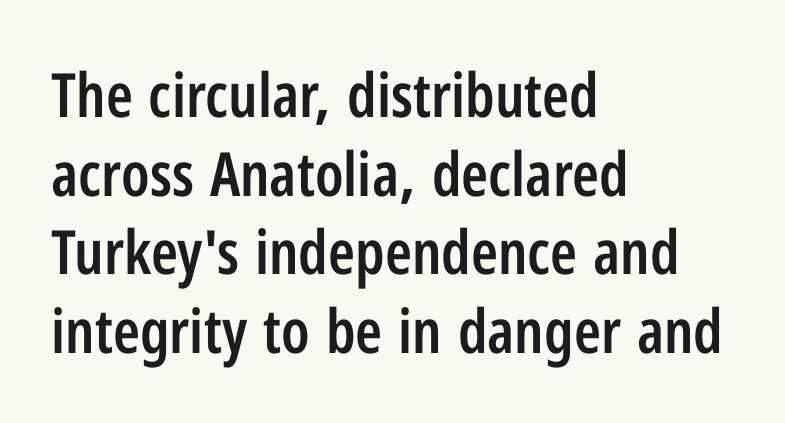
The image shows 61 px semibold, condensed sans-serif type, upright; set left-aligned, normal line spacing (1.29x), normal letter spacing, not underlined; low stroke contrast and a medium x-height.
